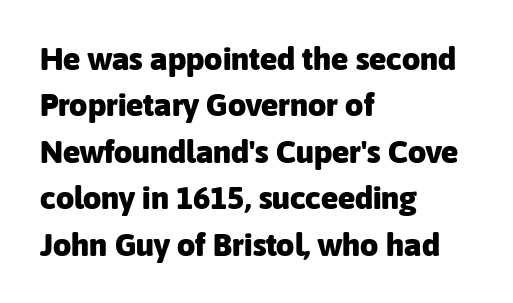
The image shows 32 px heavy sans-serif type, upright; set left-aligned, normal line spacing (1.45x), normal letter spacing, not underlined; low stroke contrast and a medium x-height.
